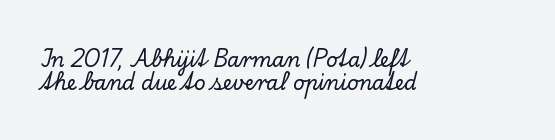
{"underline": "no", "align": "left", "line_spacing_ratio": 1.16, "letter_spacing": "normal", "letter_spacing_em": 0.0, "glyph_px": 20}
